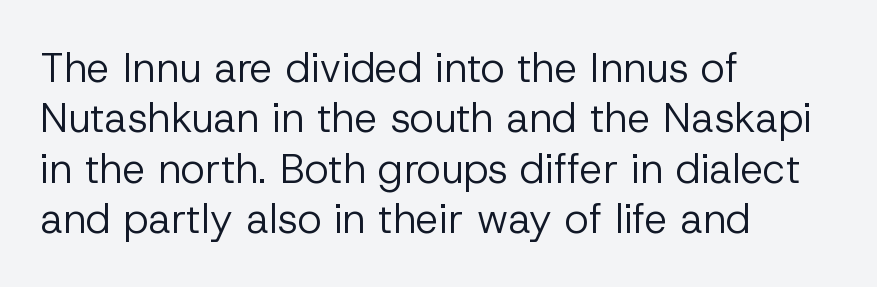
The image shows 41 px regular-weight sans-serif type, upright; set left-aligned, line spacing 1.23x, normal letter spacing, not underlined; low stroke contrast and a medium x-height.
